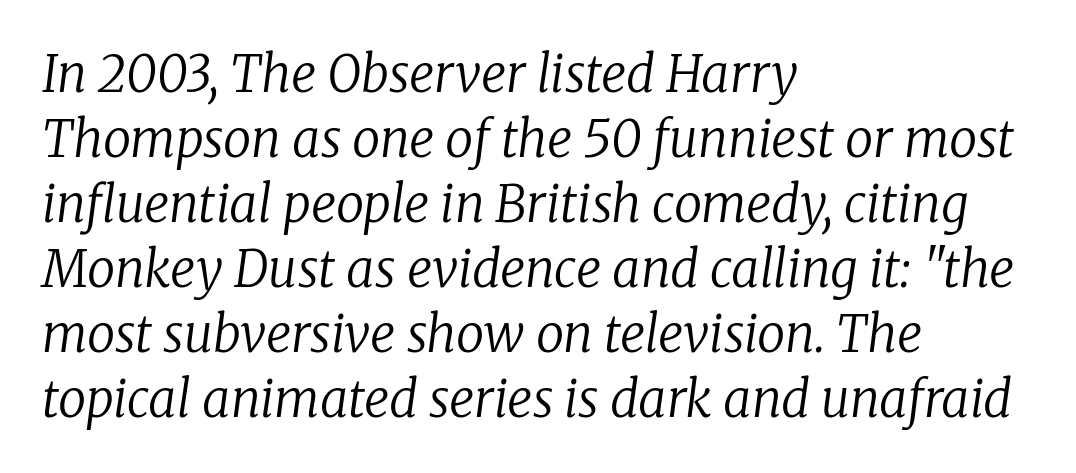
The image shows 50 px regular-weight serif type, italic (leaning right); set left-aligned, normal line spacing (1.3x), normal letter spacing, not underlined; low stroke contrast and a medium x-height.
